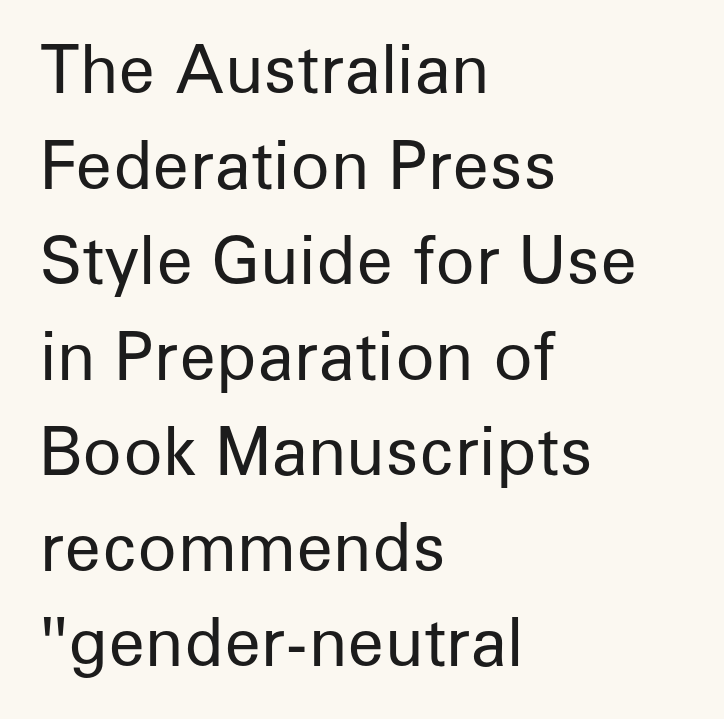
{"serif": "no", "italic": "no", "bold": "no", "weight": "regular", "width": "normal", "stroke_contrast": "low", "x_height": "medium", "monospaced": "no", "underline": "no", "align": "left", "line_spacing": "normal", "line_spacing_ratio": 1.47, "letter_spacing": "normal", "letter_spacing_em": 0.0, "glyph_px": 65}
